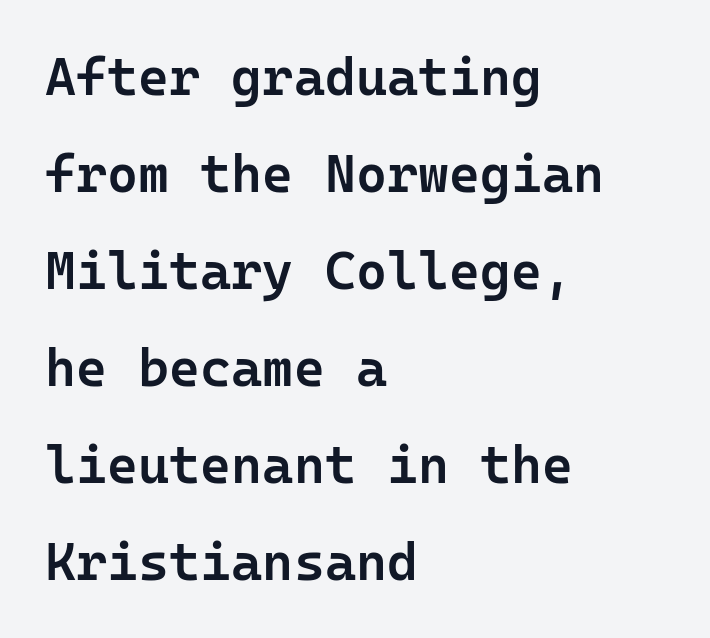
Nobody drew a line under any word here. Note the uniform advance width — an 'i' takes as much space as an 'm'. This is the in-between weight designers call semibold or demi. Stroke terminals: plain, sans-serif.
